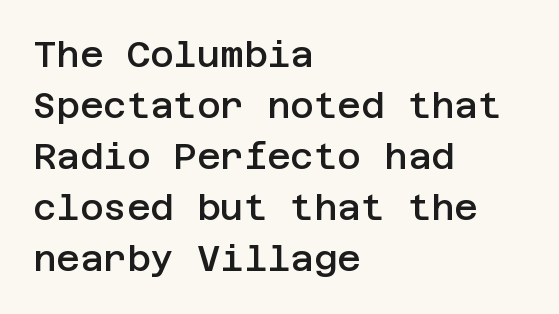
Q: Is the text bold? A: Semi-bold.
Q: Is the text italic (slanted)? A: No, it is upright.
Q: Is the typeface a serif or a sans-serif typeface? A: Sans-serif.
Q: Is the text underlined? A: No.
Q: How is the paragraph aligned? A: Left-aligned.
Q: Is the spacing between letters normal or unusually wide? A: Normal.
Q: Is the spacing between lines tight, normal or loose? A: Normal.
Q: Width (condensed, normal, or wide)? A: Normal.
Q: Stroke contrast? A: Low.
Q: x-height? A: Large.
